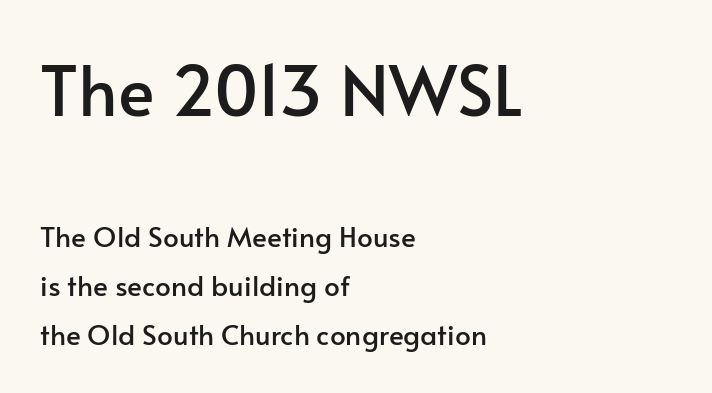
Q: Is the text italic (slanted)? A: No, it is upright.
Q: Is the typeface a serif or a sans-serif typeface? A: Sans-serif.
Q: Is the text underlined? A: No.
Q: How is the paragraph aligned? A: Left-aligned.
Q: Is the spacing between letters normal or unusually wide? A: Normal.
Q: Which block of text is set in a larger size, the first (top) or the second (bottom)? A: The first (top) one.
Q: Width (condensed, normal, or wide)? A: Normal.
Q: Stroke contrast? A: Low.
Q: x-height? A: Small.
Q: Monospaced? A: No.
